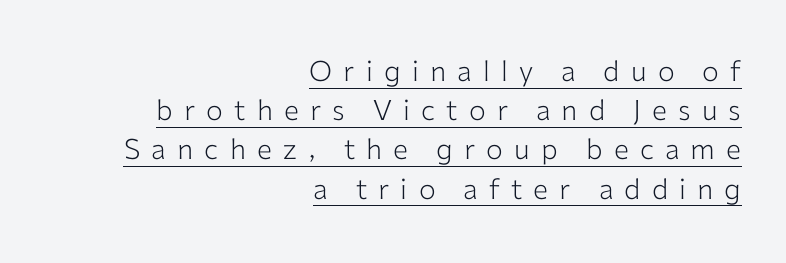
Quick note: interline space is typical. Letters have the restrained weight of plain body copy at most. These characters rest on top of a visible drawn line. The text block is weighted toward the right margin, trailing off unevenly leftward. Does extra space separate the letters? Yes, quite a lot of it.
